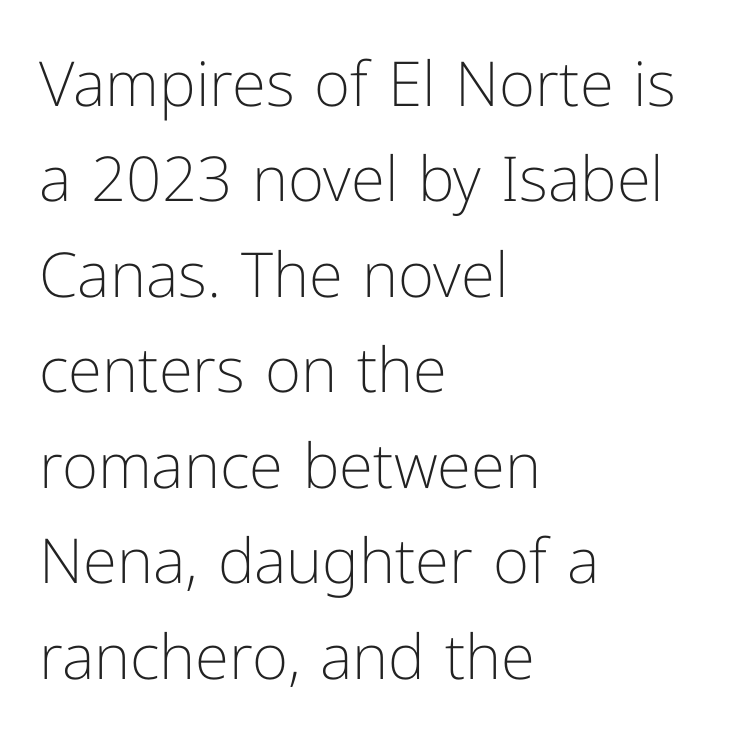
The image shows 62 px light sans-serif type, upright; set left-aligned, normal line spacing (1.54x), normal letter spacing, not underlined; low stroke contrast and a medium x-height.
